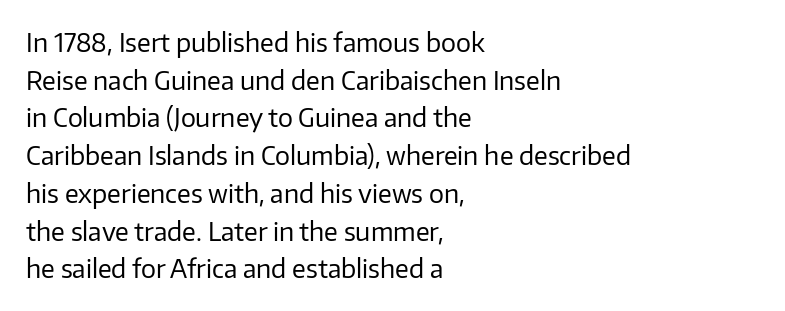
The face used here is rendered with its standard letterfit. Just letters on the line, the space beneath them empty. Caption: face not bold, strokes unweighted. Line spacing here is normal.
